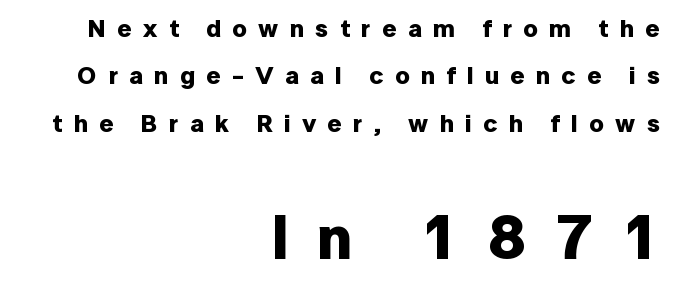
Examine the stroke ends and you'll find no serifs. The line texture is sparse and dotted thanks to wide tracking. Where is the straight margin? On the right. Emphasis by weight is at full strength: bold. The following chunk of copy outweighs the initial chunk in type size.
